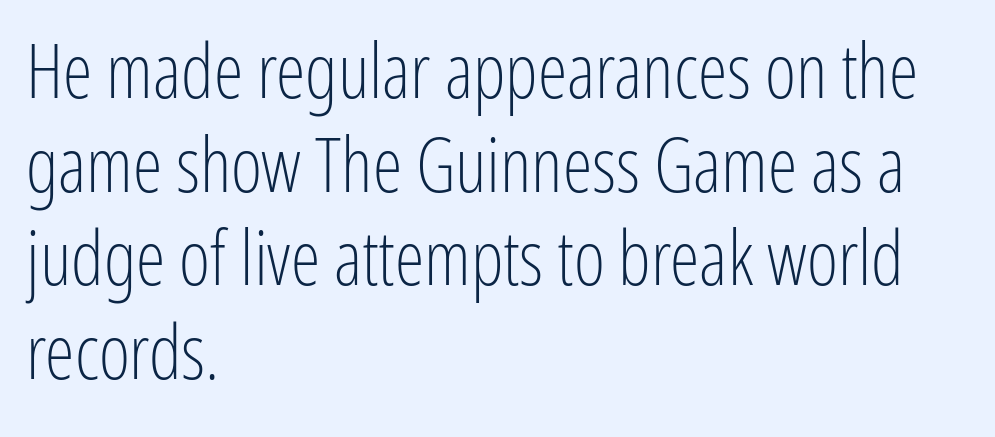
You could not count columns in this text — the font is proportionally spaced. Think standard paragraph weight, or any step lighter than that. This rendering features lettering with no underline. Honestly, the row spacing looks completely unremarkable.
